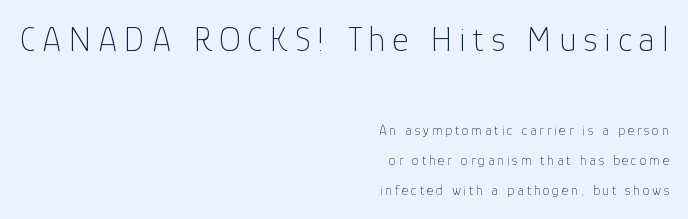
Q: Is the text bold? A: No.
Q: Is the text italic (slanted)? A: No, it is upright.
Q: Is the typeface a serif or a sans-serif typeface? A: Sans-serif.
Q: Is the text underlined? A: No.
Q: How is the paragraph aligned? A: Right-aligned.
Q: Is the spacing between letters normal or unusually wide? A: Unusually wide.
Q: Is the spacing between lines tight, normal or loose? A: Loose.
Q: Which block of text is set in a larger size, the first (top) or the second (bottom)? A: The first (top) one.
Q: Width (condensed, normal, or wide)? A: Normal.
Q: Stroke contrast? A: Low.
Q: x-height? A: Medium.
Q: Monospaced? A: No.
